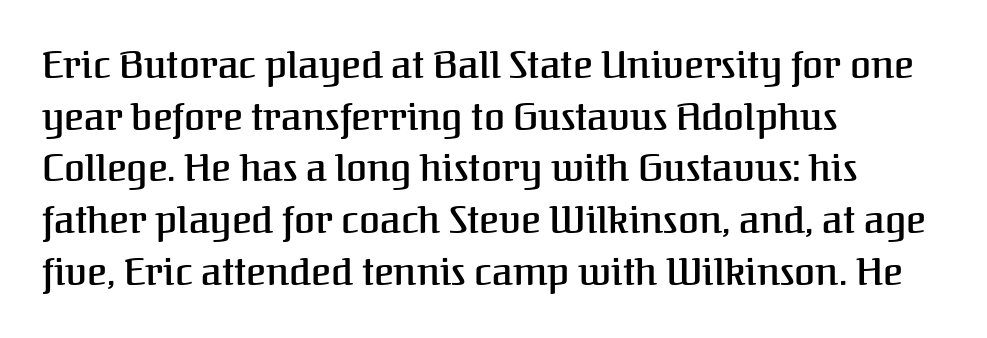
The image shows 38 px semibold serif type, upright; set left-aligned, normal line spacing (1.36x), normal letter spacing, not underlined; medium stroke contrast and a medium x-height.
